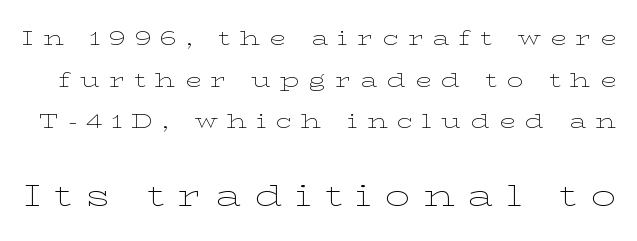
Think of a printed novel: that variable character pitch is what you see here. Honestly, the rows look like they've been pulled way apart. The strip under each line holds only bare page. The horizontal fit of the characters is loose and conspicuously gappy.
